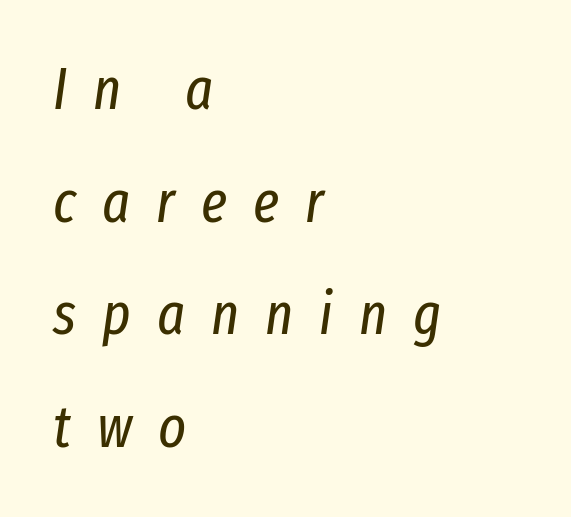
{"italic": "yes", "lean": "right", "slant_degrees": 8, "bold": "no", "weight": "regular", "width": "condensed", "stroke_contrast": "low", "x_height": "medium", "monospaced": "no", "underline": "no", "align": "left", "line_spacing": "loose", "line_spacing_ratio": 1.91, "letter_spacing": "wide", "letter_spacing_em": 0.44, "glyph_px": 59}
